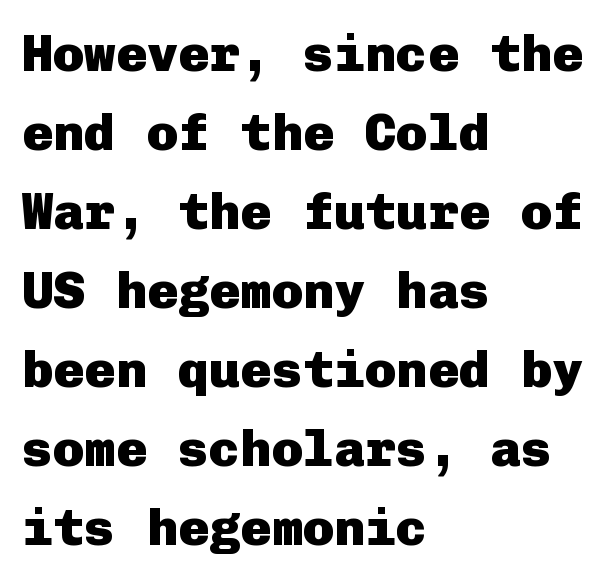
Q: Is the text bold? A: Yes.
Q: Is the text italic (slanted)? A: No, it is upright.
Q: Is the typeface a serif or a sans-serif typeface? A: Sans-serif.
Q: Is the text underlined? A: No.
Q: How is the paragraph aligned? A: Left-aligned.
Q: Is the spacing between letters normal or unusually wide? A: Normal.
Q: Is the spacing between lines tight, normal or loose? A: Normal.
Q: Width (condensed, normal, or wide)? A: Normal.
Q: Stroke contrast? A: Low.
Q: x-height? A: Medium.
